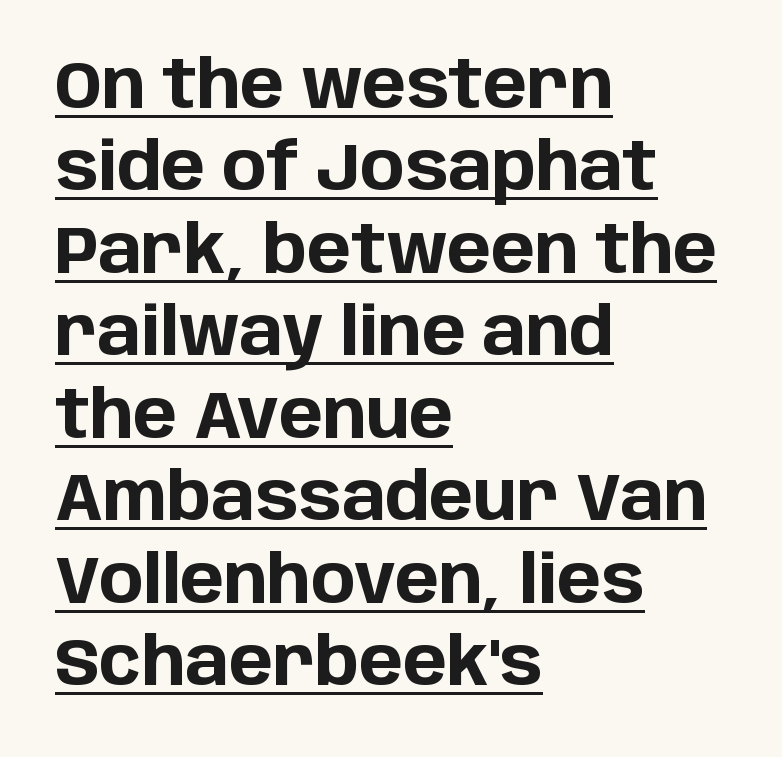
These lines keep a tight, regular rhythm from letter to letter. Examine the stroke ends and you'll find no serifs. Honestly, the underline is the first thing you notice here. Tall strokes in this sample are plumb rather than angled. These lines sit exactly where default settings would place them. I'd describe the lettering as bold — thick and assertive.
